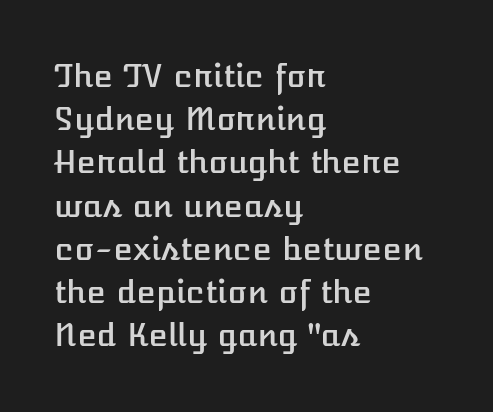
{"italic": "no", "width": "normal", "stroke_contrast": "low", "x_height": "medium", "monospaced": "no", "underline": "no", "align": "left", "line_spacing": "normal", "line_spacing_ratio": 1.35, "letter_spacing": "normal", "letter_spacing_em": 0.0, "glyph_px": 32}
